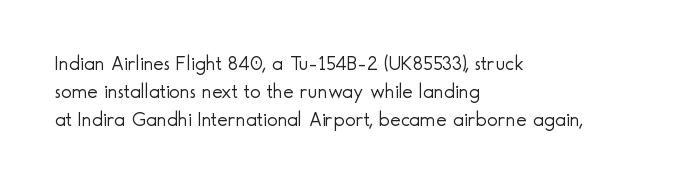
The image shows 20 px text type, upright; set left-aligned, normal line spacing (1.4x), normal letter spacing, not underlined.
